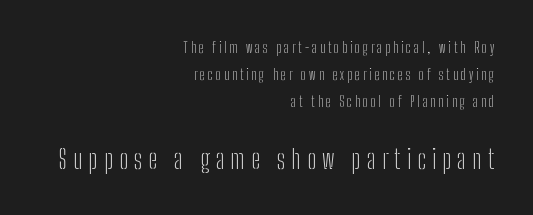
{"italic": "no", "bold": "no", "underline": "no", "align": "right", "line_spacing": "loose", "line_spacing_ratio": 1.94, "letter_spacing": "wide", "letter_spacing_em": 0.22, "larger_block": "second", "size_ratio": 1.93, "glyph_px": 27}
